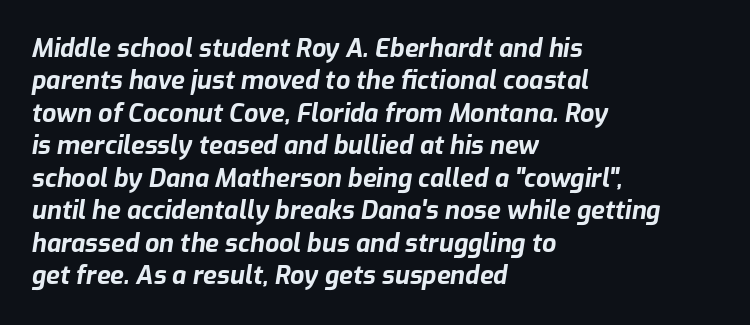
{"italic": "yes", "lean": "right", "slant_degrees": 9, "bold": "yes", "underline": "no", "align": "left", "line_spacing": "normal", "line_spacing_ratio": 1.3, "letter_spacing": "normal", "letter_spacing_em": 0.0, "glyph_px": 25}
